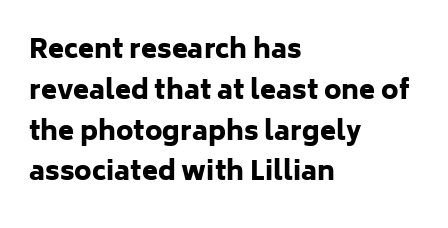
The image shows 26 px bold type, upright; set left-aligned, normal line spacing (1.57x), normal letter spacing, not underlined.
